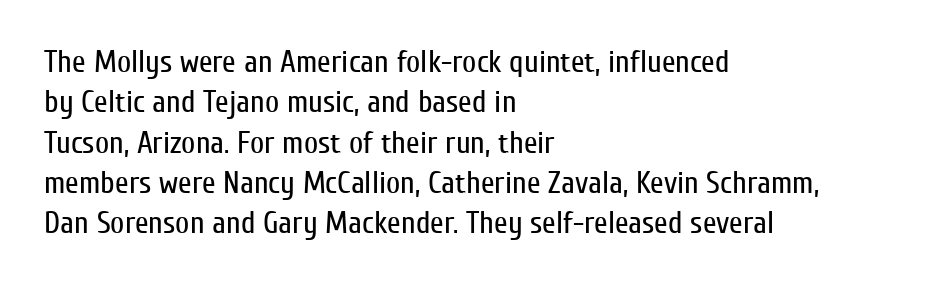
Q: Is the text bold? A: No.
Q: Is the text italic (slanted)? A: No, it is upright.
Q: Is the typeface a serif or a sans-serif typeface? A: Sans-serif.
Q: Is the text underlined? A: No.
Q: How is the paragraph aligned? A: Left-aligned.
Q: Is the spacing between letters normal or unusually wide? A: Normal.
Q: Is the spacing between lines tight, normal or loose? A: Normal.
Q: Width (condensed, normal, or wide)? A: Condensed.
Q: Stroke contrast? A: Low.
Q: x-height? A: Medium.
Q: Monospaced? A: No.
